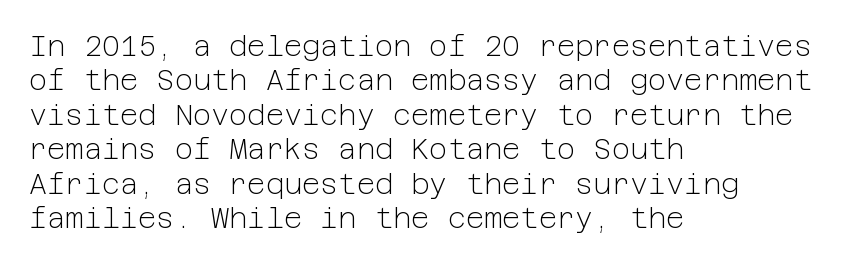
{"serif": "no", "italic": "no", "bold": "no", "weight": "light", "width": "normal", "stroke_contrast": "low", "x_height": "medium", "underline": "no", "align": "left", "line_spacing_ratio": 1.23, "letter_spacing": "normal", "letter_spacing_em": 0.0, "glyph_px": 28}
